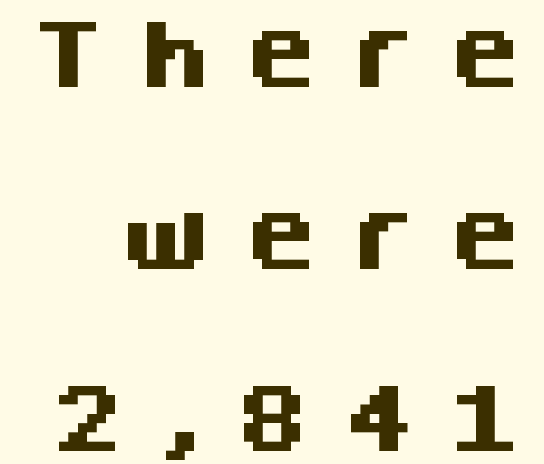
{"serif": "no", "italic": "no", "bold": "yes", "weight": "heavy", "width": "normal", "stroke_contrast": "medium", "x_height": "large", "monospaced": "no", "underline": "no", "line_spacing": "loose", "line_spacing_ratio": 2.43, "letter_spacing": "wide", "letter_spacing_em": 0.42, "glyph_px": 75}
